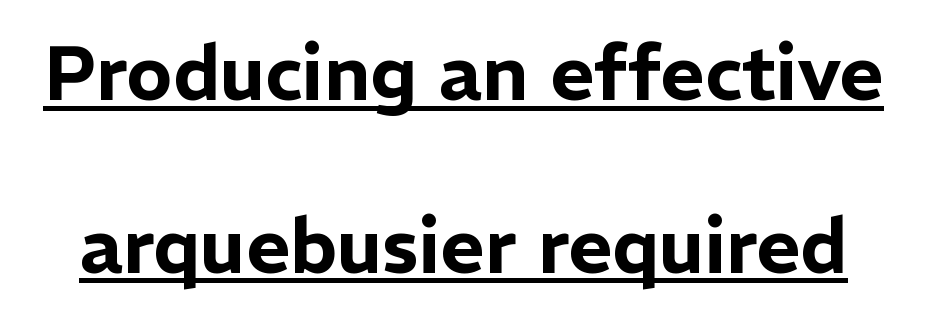
These lines were composed using upright roman letters. Each letter keeps its own natural width here, so spacing adapts to shape. This block would shrink considerably if given ordinary leading; it's expanded now. Typographically, this falls in the sans-serif category.
